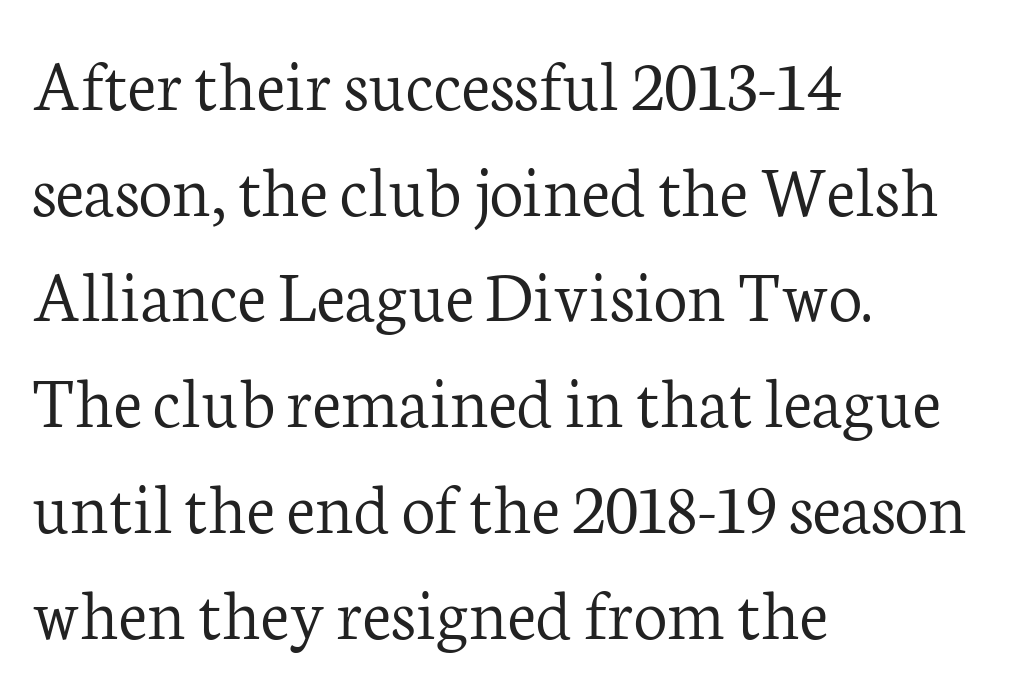
{"serif": "yes", "italic": "no", "bold": "no", "weight": "light", "width": "normal", "stroke_contrast": "low", "x_height": "medium", "monospaced": "no", "underline": "no", "align": "left", "line_spacing": "normal", "line_spacing_ratio": 1.41, "letter_spacing": "normal", "letter_spacing_em": 0.0, "glyph_px": 75}
